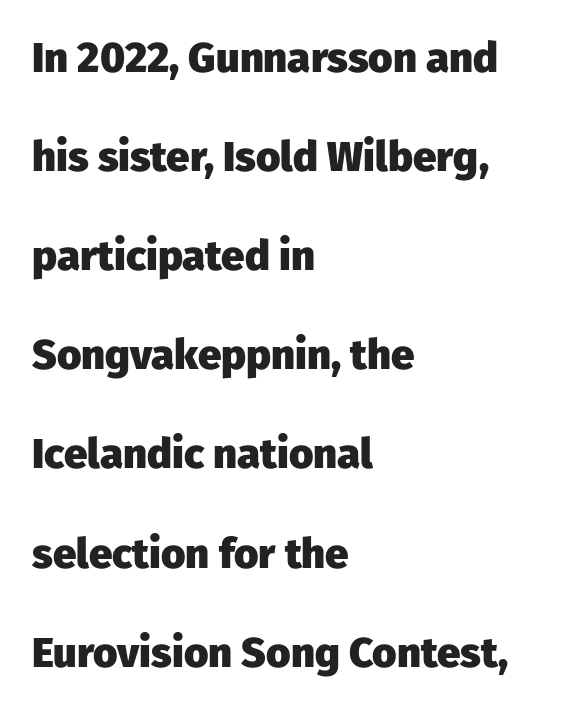
The sample has been set heavy, in full bold. Is this a fixed-width face? No — the glyphs have proportional, varying widths. A roman cut, with each character standing at attention. In terms of letterform style, serifs are entirely absent. Line starts are locked; line ends wander. Between one letter and the next there's only the usual sliver of space.
